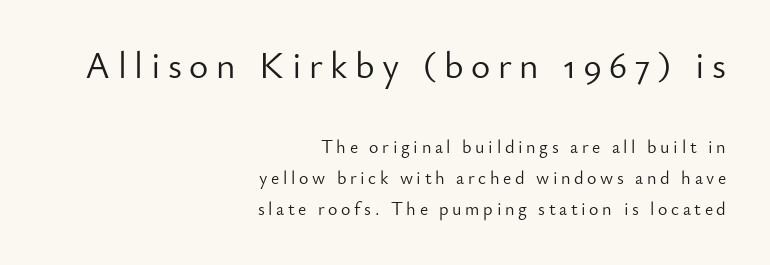
Q: Is the text bold? A: No.
Q: Is the text italic (slanted)? A: No, it is upright.
Q: Is the typeface a serif or a sans-serif typeface? A: Sans-serif.
Q: Is the text underlined? A: No.
Q: How is the paragraph aligned? A: Right-aligned.
Q: Is the spacing between letters normal or unusually wide? A: Unusually wide.
Q: Is the spacing between lines tight, normal or loose? A: Normal.
Q: Which block of text is set in a larger size, the first (top) or the second (bottom)? A: The first (top) one.
Q: Width (condensed, normal, or wide)? A: Normal.
Q: Stroke contrast? A: Low.
Q: x-height? A: Small.
Q: Monospaced? A: No.
